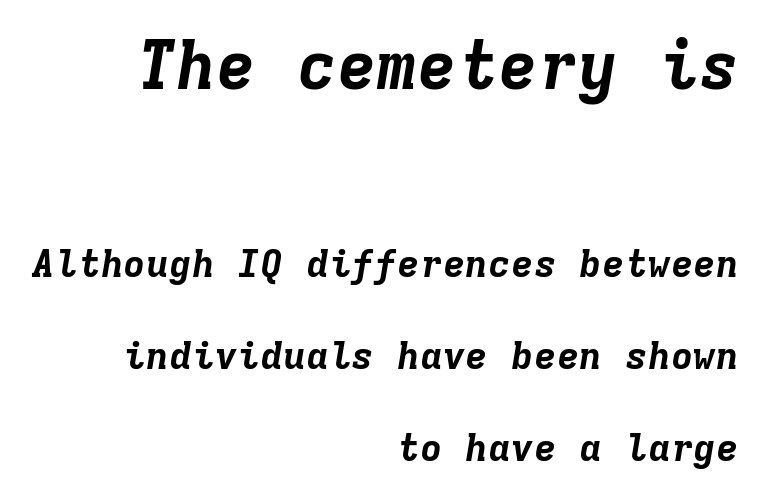
{"italic": "yes", "lean": "right", "slant_degrees": 9, "bold": "yes", "weight": "bold", "width": "normal", "stroke_contrast": "low", "x_height": "medium", "monospaced": "yes", "underline": "no", "align": "right", "line_spacing": "loose", "line_spacing_ratio": 2.42, "letter_spacing": "normal", "letter_spacing_em": 0.0, "larger_block": "first", "size_ratio": 1.76, "glyph_px": 67}
